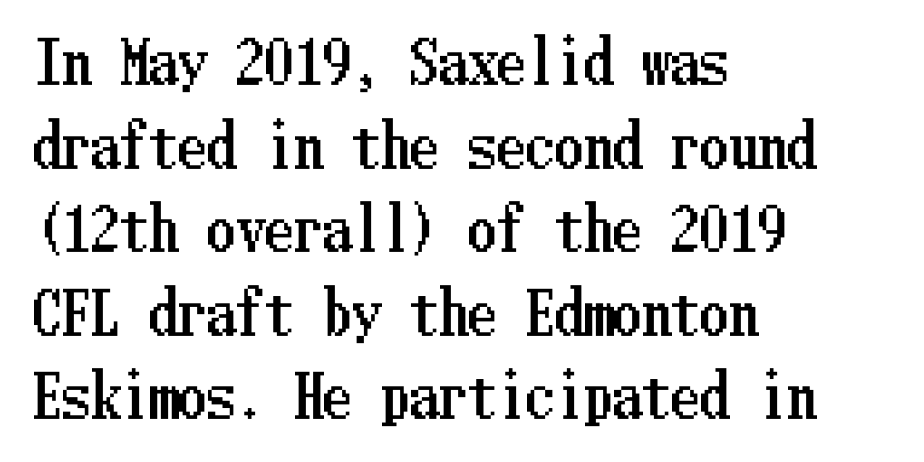
The image shows 58 px condensed type, upright; set left-aligned, normal line spacing (1.44x), normal letter spacing, not underlined; low stroke contrast and a medium x-height.
